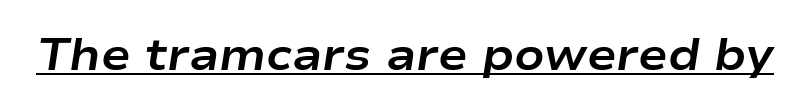
{"italic": "yes", "lean": "right", "slant_degrees": 9, "bold": "yes", "weight": "bold", "width": "wide", "stroke_contrast": "low", "x_height": "medium", "monospaced": "no", "underline": "yes", "letter_spacing": "normal", "letter_spacing_em": 0.0, "glyph_px": 44}
